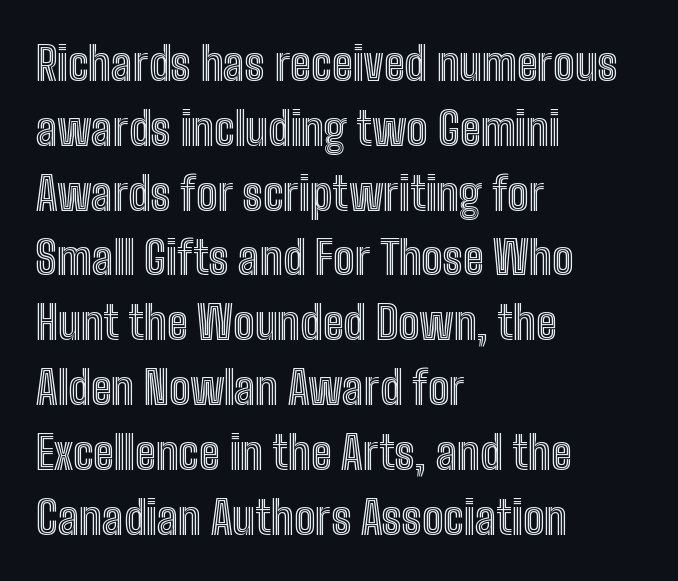
Q: Is the text italic (slanted)? A: No, it is upright.
Q: Is the text underlined? A: No.
Q: How is the paragraph aligned? A: Left-aligned.
Q: Is the spacing between letters normal or unusually wide? A: Normal.
Q: Is the spacing between lines tight, normal or loose? A: Normal.
Q: Width (condensed, normal, or wide)? A: Condensed.
Q: x-height? A: Medium.
Q: Monospaced? A: No.
